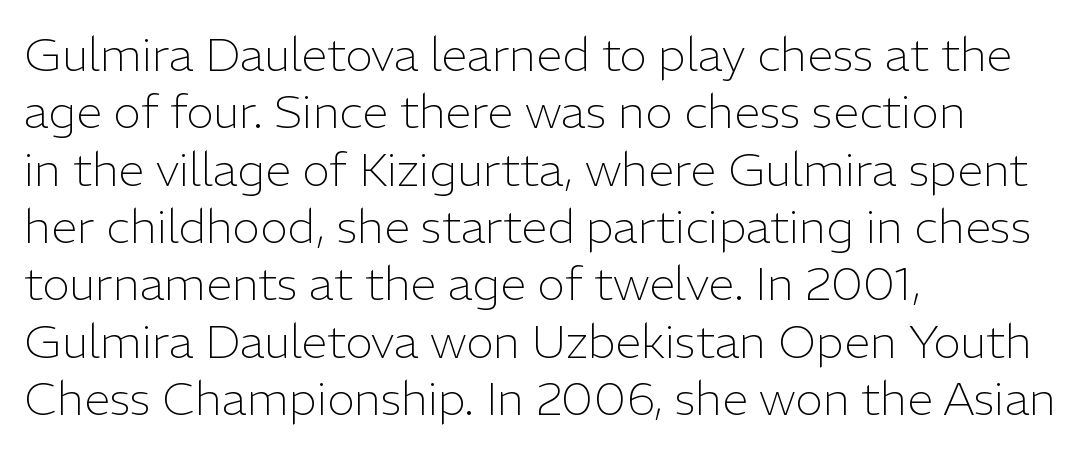
Q: Is the text bold? A: No.
Q: Is the text italic (slanted)? A: No, it is upright.
Q: Is the typeface a serif or a sans-serif typeface? A: Sans-serif.
Q: Is the text underlined? A: No.
Q: How is the paragraph aligned? A: Left-aligned.
Q: Is the spacing between letters normal or unusually wide? A: Normal.
Q: Width (condensed, normal, or wide)? A: Normal.
Q: Stroke contrast? A: Low.
Q: x-height? A: Medium.
Q: Monospaced? A: No.
